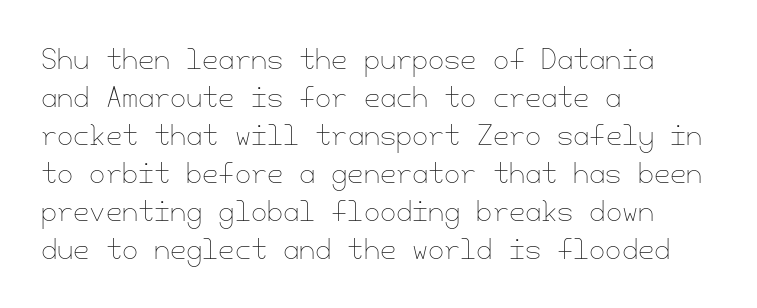
The image shows 26 px text type, upright; set left-aligned, normal line spacing (1.46x), normal letter spacing, not underlined.
